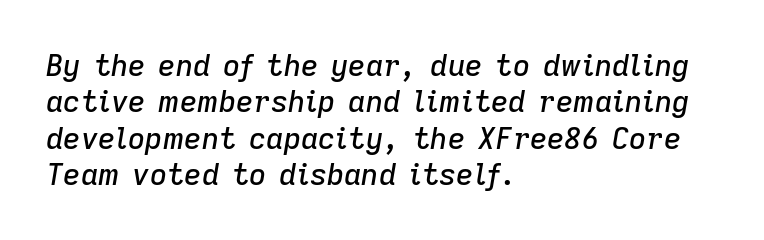
{"italic": "yes", "lean": "right", "slant_degrees": 9, "width": "normal", "stroke_contrast": "low", "x_height": "medium", "monospaced": "no", "underline": "no", "align": "left", "line_spacing_ratio": 1.21, "letter_spacing": "normal", "letter_spacing_em": 0.0, "glyph_px": 30}
